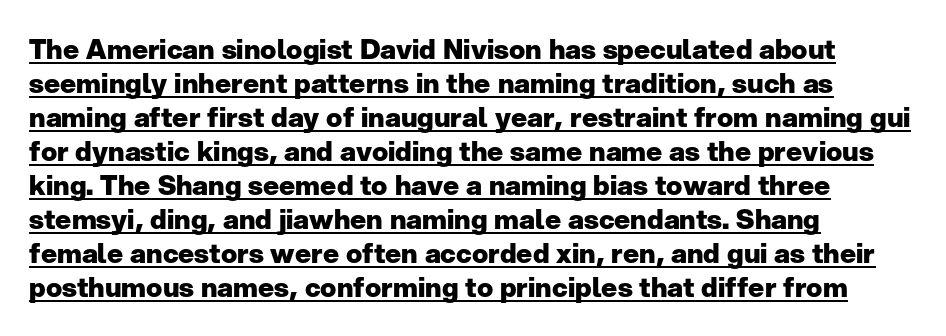
{"italic": "no", "bold": "yes", "underline": "yes", "align": "left", "line_spacing": "normal", "line_spacing_ratio": 1.26, "letter_spacing": "normal", "letter_spacing_em": 0.0, "glyph_px": 27}
